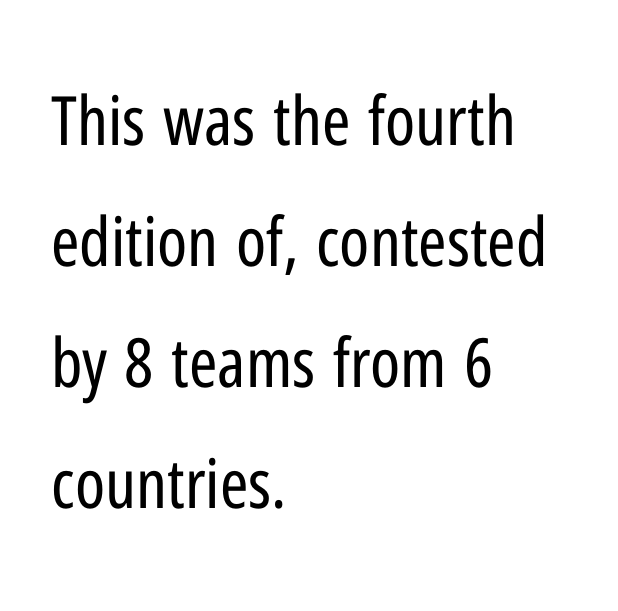
Spacing verdict: proportional, widths tailored to each character. Classification — sans serif. These lines are set flush left with a ragged right edge. Nobody touched the tracking dial on this one. The passage shown is not underscored anywhere. The typesetting does not lean heavy: it is not bold.
